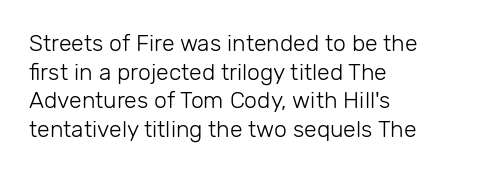
{"italic": "no", "bold": "no", "underline": "no", "align": "left", "line_spacing": "normal", "line_spacing_ratio": 1.25, "letter_spacing": "normal", "letter_spacing_em": 0.0, "glyph_px": 23}
